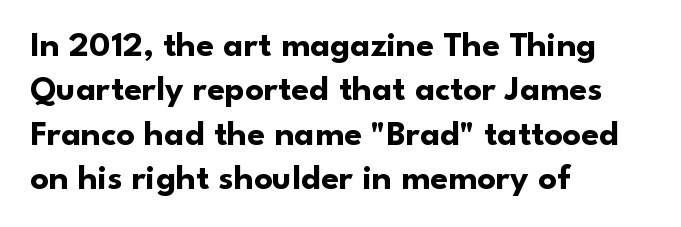
Q: Is the text bold? A: Yes.
Q: Is the text italic (slanted)? A: No, it is upright.
Q: Is the typeface a serif or a sans-serif typeface? A: Sans-serif.
Q: Is the text underlined? A: No.
Q: How is the paragraph aligned? A: Left-aligned.
Q: Is the spacing between letters normal or unusually wide? A: Normal.
Q: Width (condensed, normal, or wide)? A: Normal.
Q: Stroke contrast? A: Low.
Q: x-height? A: Small.
Q: Monospaced? A: No.
